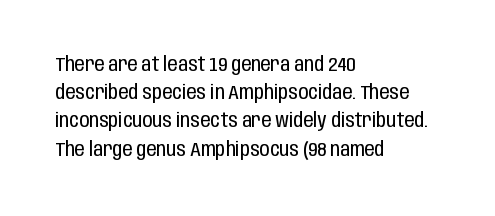
Q: Is the text bold? A: No.
Q: Is the text italic (slanted)? A: No, it is upright.
Q: Is the text underlined? A: No.
Q: How is the paragraph aligned? A: Left-aligned.
Q: Is the spacing between letters normal or unusually wide? A: Normal.
Q: Is the spacing between lines tight, normal or loose? A: Normal.
